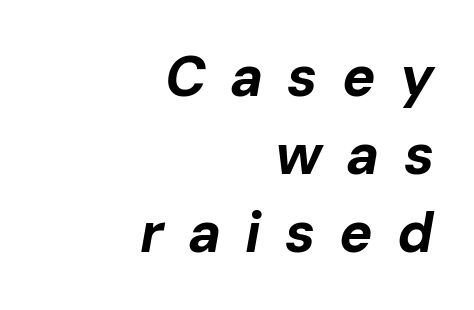
Q: Is the text bold? A: Yes.
Q: Is the text italic (slanted)? A: Yes, it leans right by about 10 degrees.
Q: Is the text underlined? A: No.
Q: How is the paragraph aligned? A: Right-aligned.
Q: Is the spacing between letters normal or unusually wide? A: Unusually wide.
Q: Is the spacing between lines tight, normal or loose? A: Normal.
Q: Width (condensed, normal, or wide)? A: Normal.
Q: Stroke contrast? A: Low.
Q: x-height? A: Medium.
Q: Monospaced? A: No.
